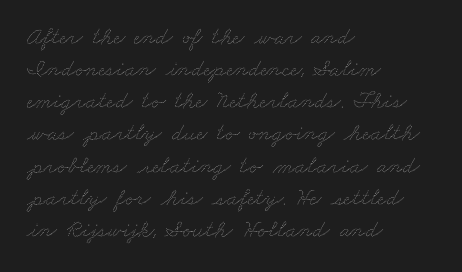
The image shows 24 px text type; set left-aligned, normal line spacing (1.34x), normal letter spacing, not underlined.
